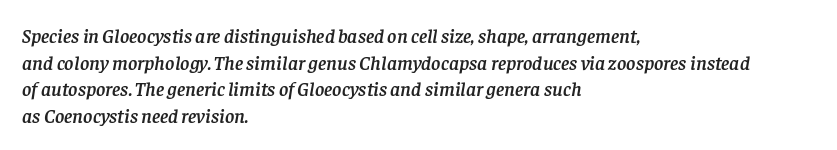
These lines sit exactly where default settings would place them. The text block is weighted toward the left margin, trailing off unevenly rightward. Has an underline been added? It has not. The rendering applies a slant to the glyphs. The gaps between neighbouring characters are ordinary and unremarkable.
